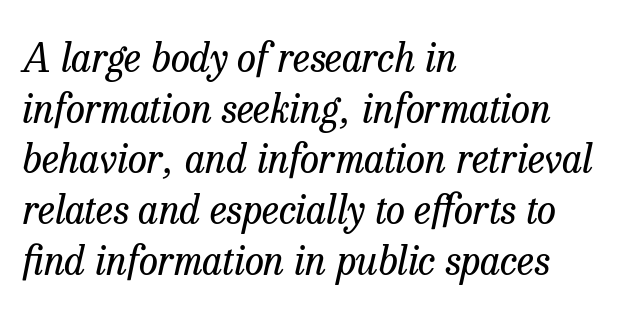
The image shows 39 px regular-weight serif type, italic (leaning right); set left-aligned, normal line spacing (1.3x), normal letter spacing, not underlined; low stroke contrast and a medium x-height.
